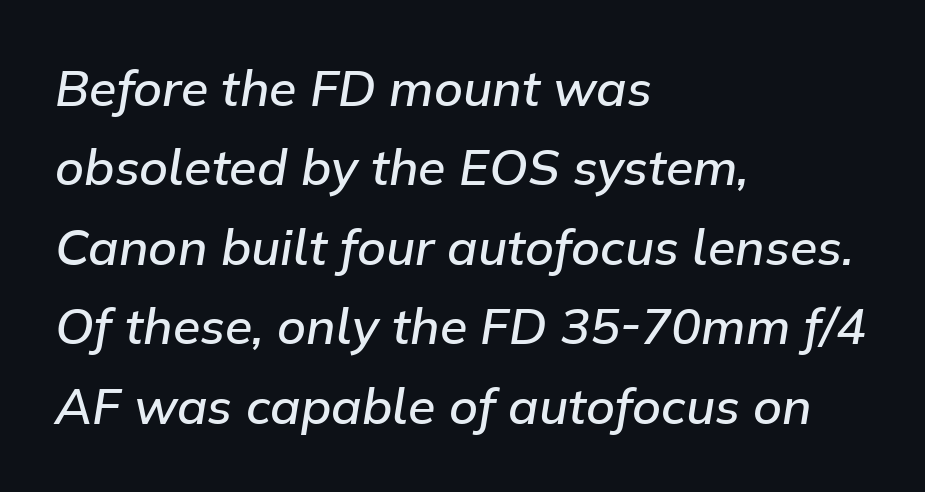
The image shows 50 px semibold type, italic (leaning right); set left-aligned, normal line spacing (1.59x), normal letter spacing, not underlined; low stroke contrast and a medium x-height.
